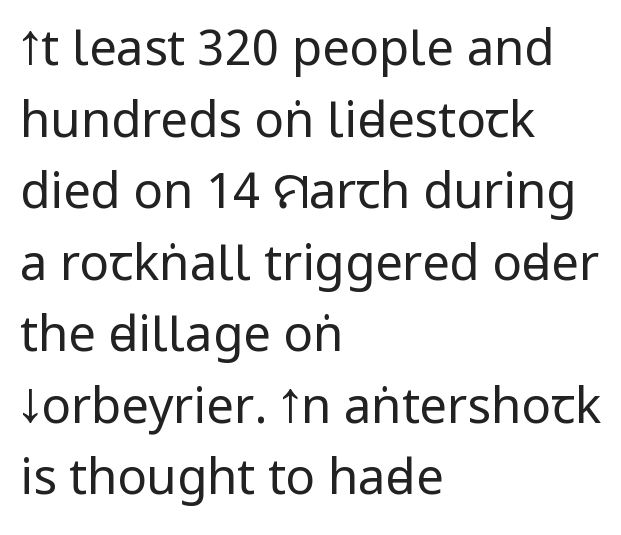
Q: Is the text bold? A: No.
Q: Is the text italic (slanted)? A: No, it is upright.
Q: Is the typeface a serif or a sans-serif typeface? A: Sans-serif.
Q: Is the text underlined? A: No.
Q: How is the paragraph aligned? A: Left-aligned.
Q: Is the spacing between letters normal or unusually wide? A: Normal.
Q: Is the spacing between lines tight, normal or loose? A: Normal.
Q: Width (condensed, normal, or wide)? A: Condensed.
Q: Stroke contrast? A: Low.
Q: x-height? A: Large.
Q: Monospaced? A: No.
